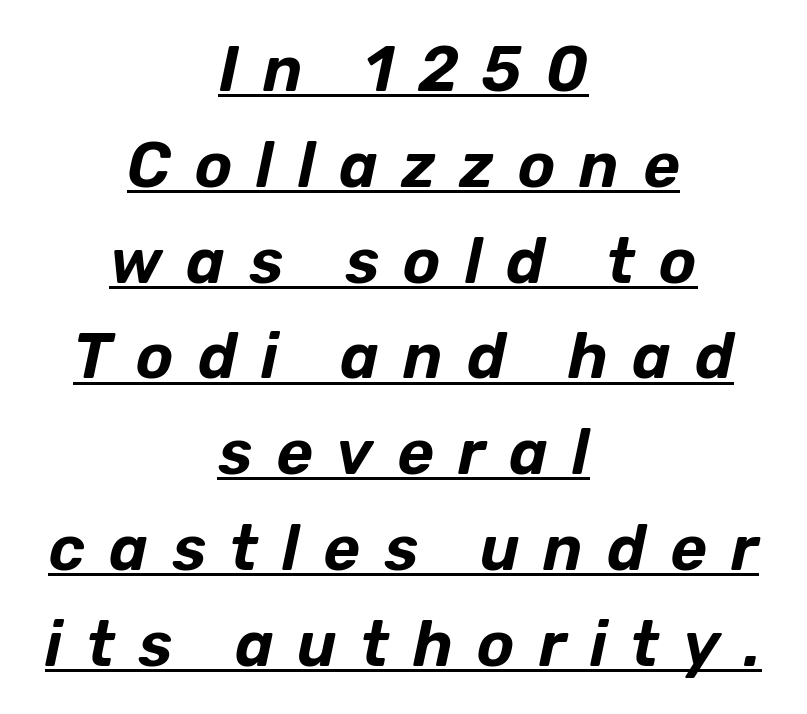
The image shows 63 px text type, italic (leaning right); set centered, normal line spacing (1.52x), unusually wide letter spacing (+0.38 em), underlined; low stroke contrast and a medium x-height.
